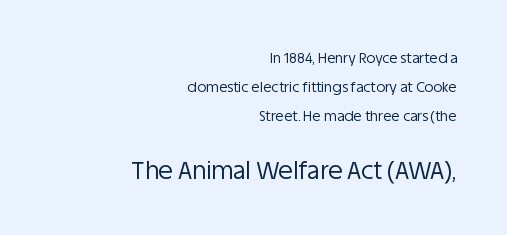
How would I describe the line gaps? Wide and relaxed. Caption: multi-line text, flush right, ragged left. Has an underline been added? It has not. Look at the tracking — it's just the regular setting, nothing added. The letters in the lower block stand taller than those in the block above. In terms of posture, this sample is upright.
